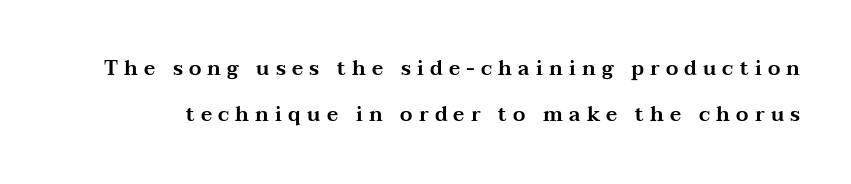
{"italic": "no", "underline": "no", "line_spacing": "loose", "line_spacing_ratio": 2.31, "letter_spacing": "wide", "letter_spacing_em": 0.31, "glyph_px": 20}
